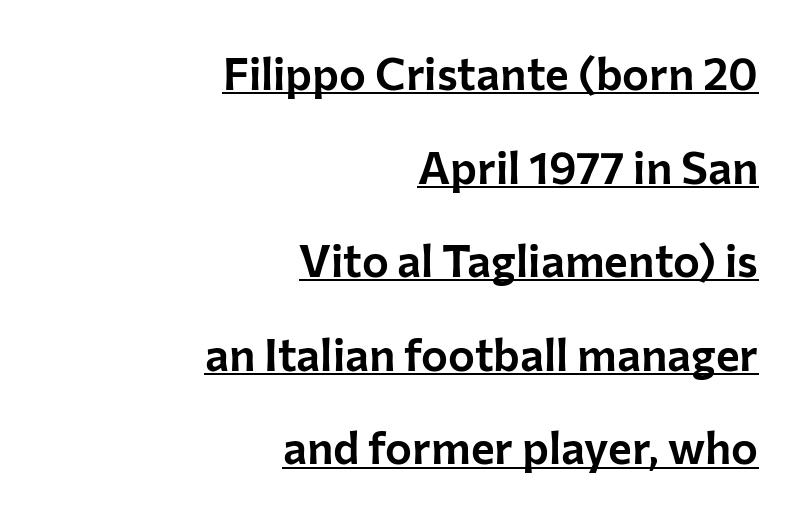
Underlining? Definitely there. The rendering keeps characters at their native spacing. Proportional: the letters do not fall into vertical columns. Unlike italic type, these characters show no tilt at all. Is this a sans? Yes — the strokes have no serifs. The ragged edge is on the left, which tells us the setting is flush right.
